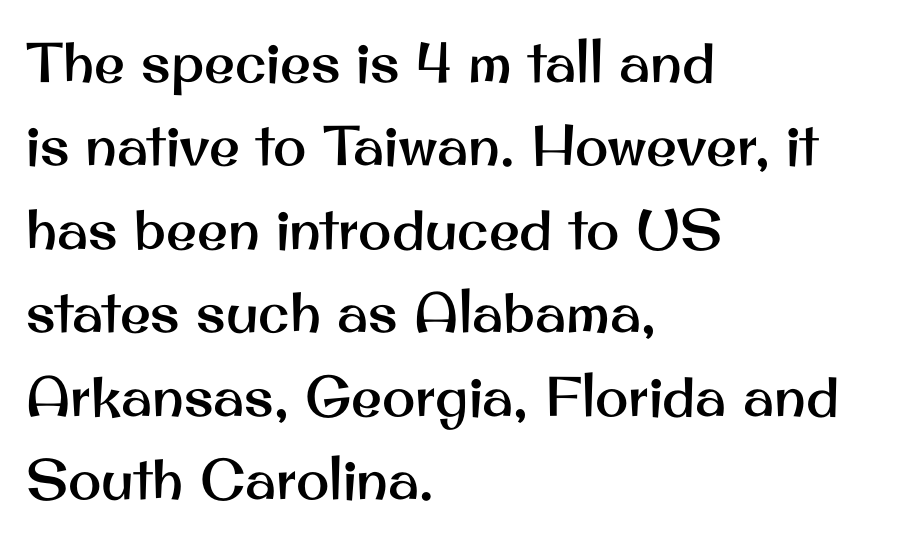
Q: Is the text italic (slanted)? A: No, it is upright.
Q: Is the typeface a serif or a sans-serif typeface? A: Sans-serif.
Q: Is the text underlined? A: No.
Q: How is the paragraph aligned? A: Left-aligned.
Q: Is the spacing between letters normal or unusually wide? A: Normal.
Q: Is the spacing between lines tight, normal or loose? A: Normal.
Q: Width (condensed, normal, or wide)? A: Normal.
Q: Stroke contrast? A: Medium.
Q: x-height? A: Small.
Q: Monospaced? A: No.
